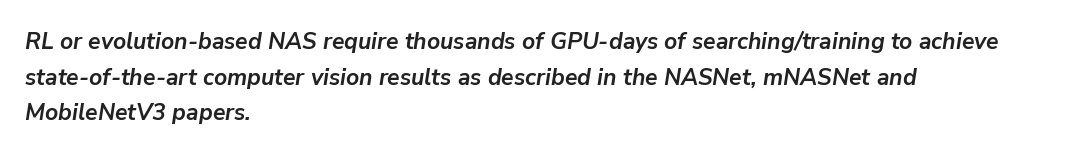
The image shows 23 px bold type, italic (leaning right); set left-aligned, normal line spacing (1.55x), normal letter spacing, not underlined.
